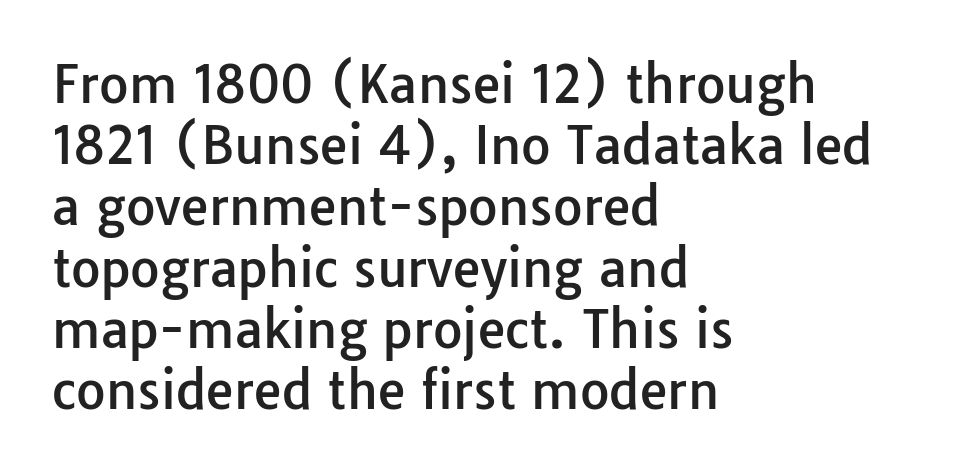
The image shows 51 px sans-serif type, upright; set left-aligned, line spacing 1.2x, normal letter spacing, not underlined; low stroke contrast and a medium x-height.
